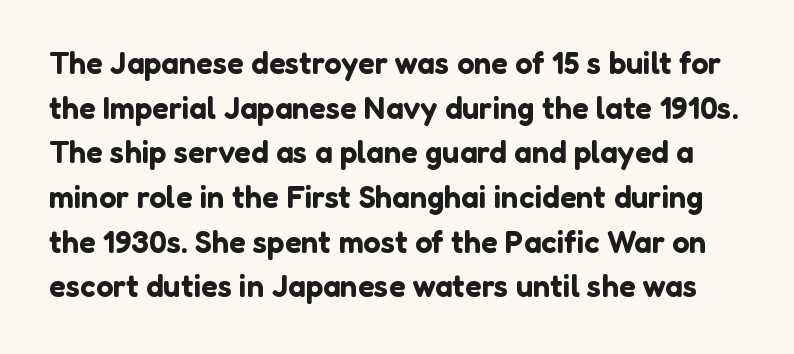
Q: Is the text italic (slanted)? A: No, it is upright.
Q: Is the typeface a serif or a sans-serif typeface? A: Sans-serif.
Q: Is the text underlined? A: No.
Q: Is the spacing between letters normal or unusually wide? A: Normal.
Q: Is the spacing between lines tight, normal or loose? A: Normal.
Q: Width (condensed, normal, or wide)? A: Normal.
Q: Stroke contrast? A: Low.
Q: x-height? A: Medium.
Q: Monospaced? A: No.
